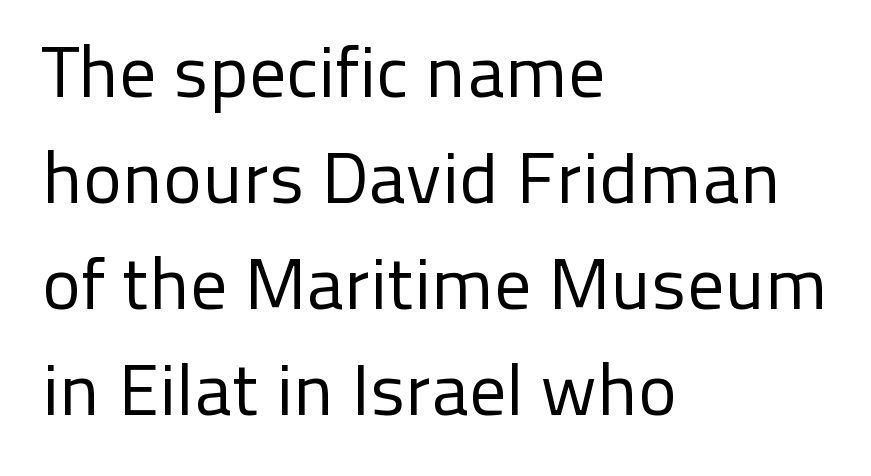
The image shows 73 px regular-weight sans-serif type, upright; set left-aligned, normal line spacing (1.45x), normal letter spacing, not underlined; low stroke contrast and a medium x-height.
